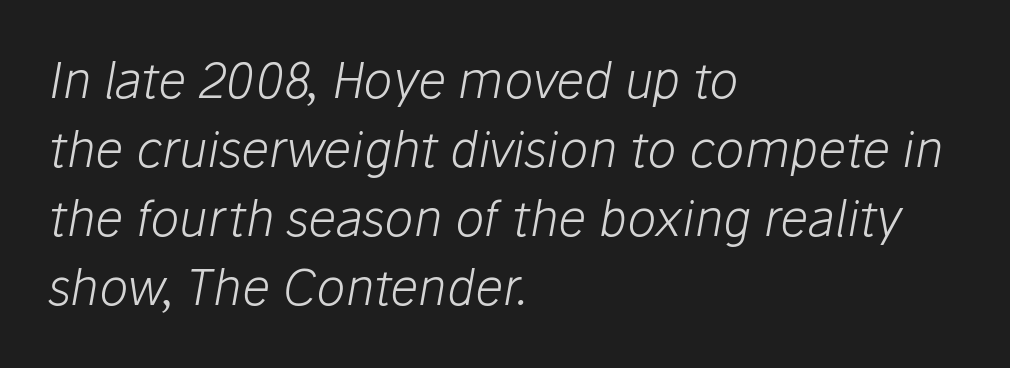
{"italic": "yes", "lean": "right", "slant_degrees": 10, "bold": "no", "weight": "light", "width": "normal", "stroke_contrast": "low", "x_height": "medium", "monospaced": "no", "underline": "no", "align": "left", "line_spacing": "normal", "line_spacing_ratio": 1.41, "letter_spacing": "normal", "letter_spacing_em": 0.0, "glyph_px": 49}
